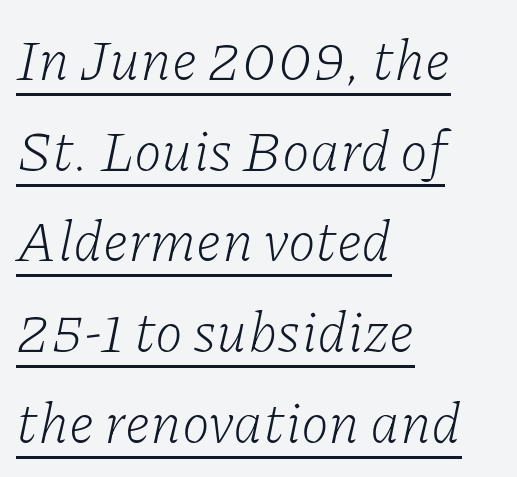
The image shows 57 px light serif type, italic (leaning right); set left-aligned, normal line spacing (1.59x), normal letter spacing, underlined; low stroke contrast and a medium x-height.
